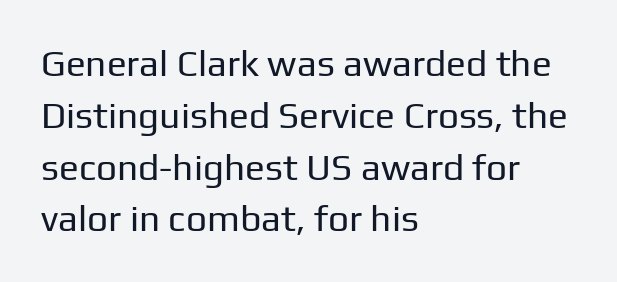
{"serif": "no", "italic": "no", "bold": "no", "weight": "regular", "width": "normal", "stroke_contrast": "low", "x_height": "medium", "monospaced": "no", "underline": "no", "align": "left", "line_spacing": "normal", "line_spacing_ratio": 1.4, "letter_spacing": "normal", "letter_spacing_em": 0.0, "glyph_px": 37}
